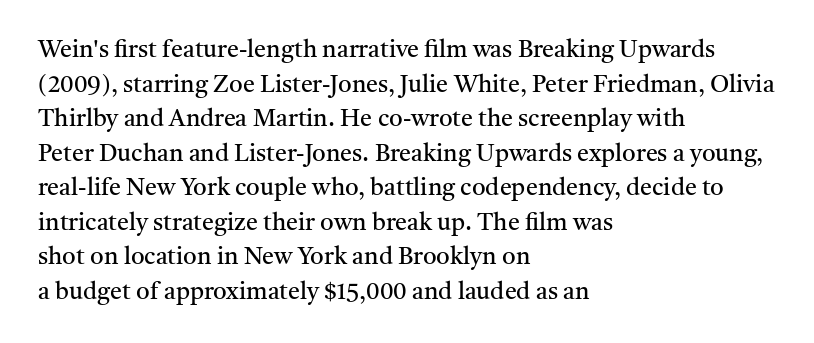
Regarding leading, the lines here are spaced in the standard way. The letters look calm and open, with moderate or lighter stems. Layout note: lines flush left. The rendering keeps characters at their native spacing. The lettering stays uniformly vertical, giving the passage a roman look. Underline: absent.
